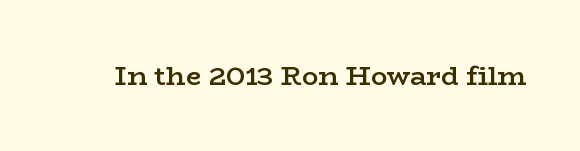
{"italic": "no", "bold": "semi", "underline": "no", "letter_spacing": "normal", "letter_spacing_em": 0.0, "glyph_px": 27}
